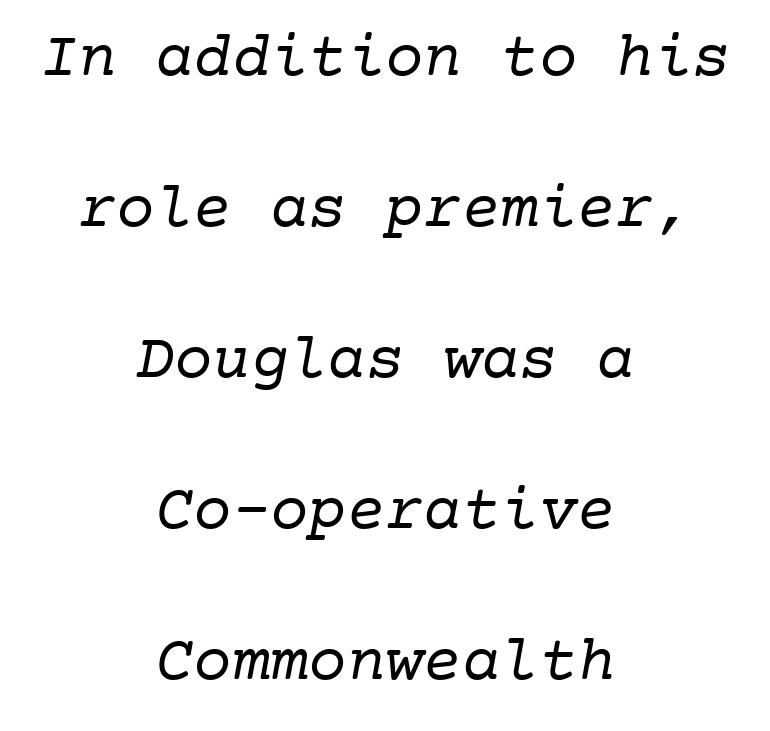
The image shows 64 px regular-weight serif type, monospaced; set centered, loose line spacing (2.36x), normal letter spacing, not underlined; low stroke contrast and a medium x-height.
